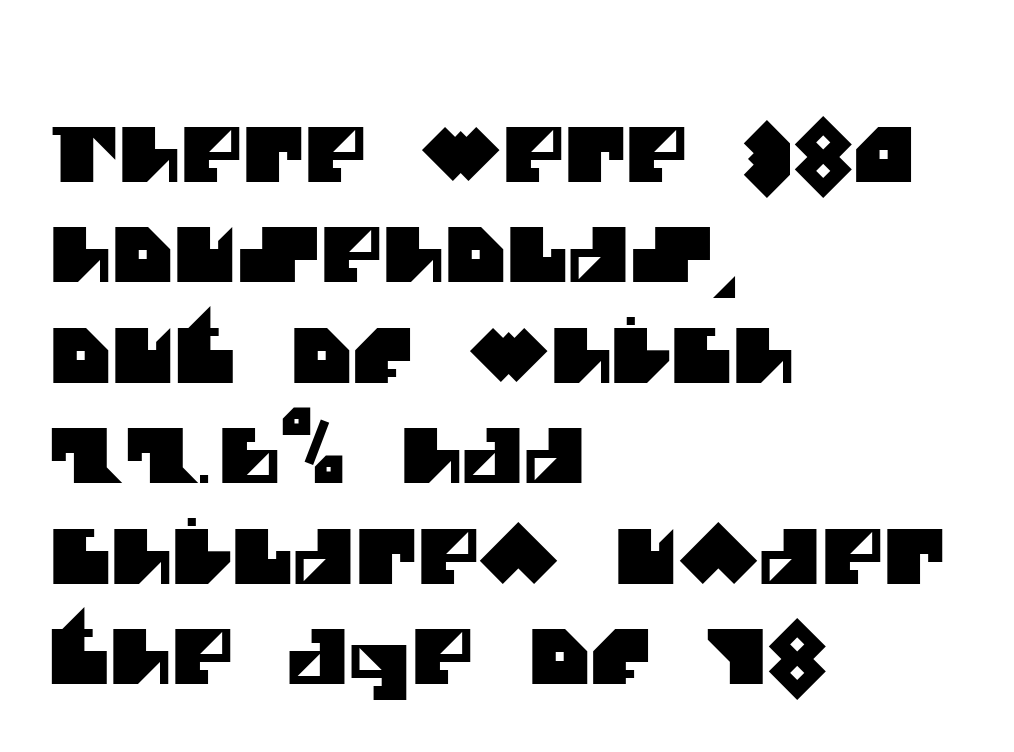
Q: Is the typeface a serif or a sans-serif typeface? A: Sans-serif.
Q: Is the text underlined? A: No.
Q: How is the paragraph aligned? A: Left-aligned.
Q: Is the spacing between letters normal or unusually wide? A: Normal.
Q: Is the spacing between lines tight, normal or loose? A: Normal.
Q: Width (condensed, normal, or wide)? A: Normal.
Q: Stroke contrast? A: Medium.
Q: x-height? A: Large.
Q: Monospaced? A: No.
